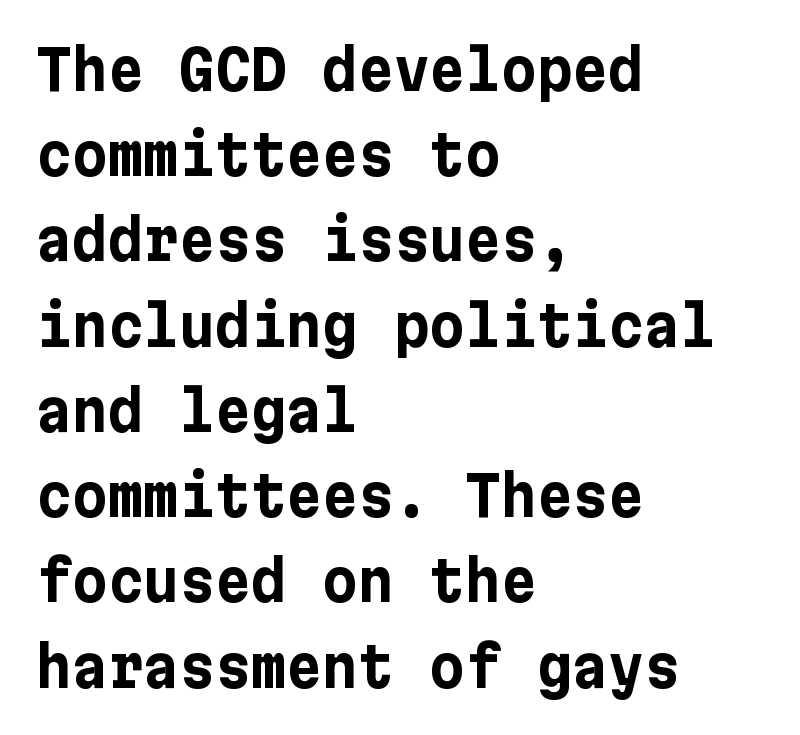
The strip under each line holds only bare page. The face used here has the dense, thick strokes of a bold. Vertical spacing — default. Short and long lines alike share a common starting point at left. You can tell it's not italic because the verticals are truly vertical. The letters carry no serifs — their stems end cleanly without finishing strokes.
